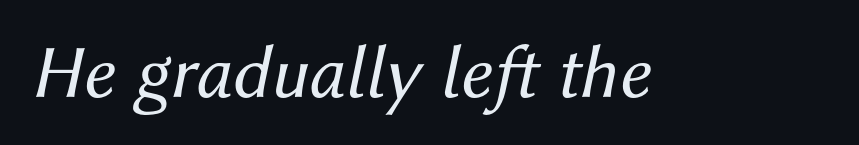
The image shows 76 px regular-weight type, italic (leaning right); set normal letter spacing, not underlined; medium stroke contrast and a medium x-height.
